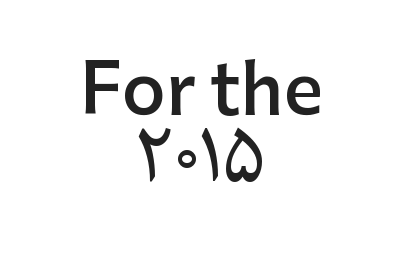
The image shows 68 px semibold sans-serif type, upright; set centered, tight line spacing (0.98x), normal letter spacing, not underlined; low stroke contrast and a medium x-height.
